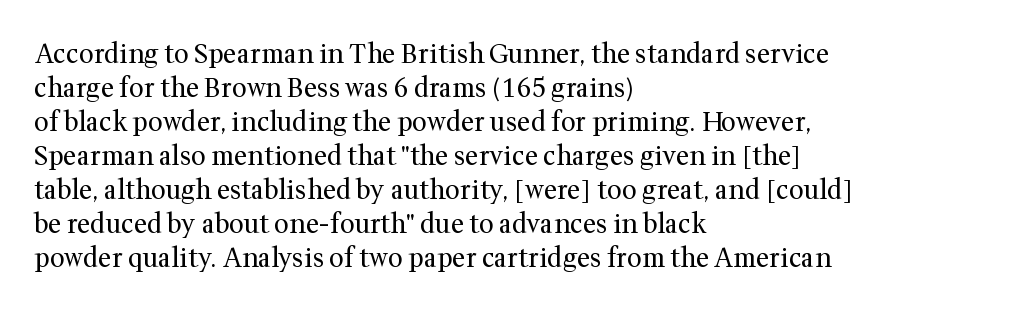
{"italic": "no", "bold": "no", "underline": "no", "align": "left", "line_spacing": "normal", "line_spacing_ratio": 1.31, "letter_spacing": "normal", "letter_spacing_em": 0.0, "glyph_px": 26}
